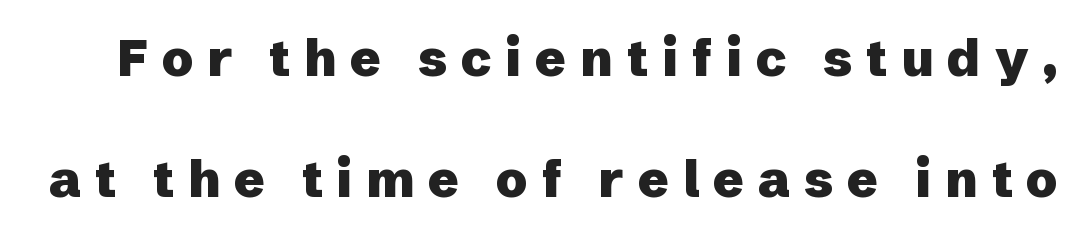
Q: Is the text bold? A: Yes.
Q: Is the text italic (slanted)? A: No, it is upright.
Q: Is the typeface a serif or a sans-serif typeface? A: Sans-serif.
Q: Is the text underlined? A: No.
Q: Is the spacing between letters normal or unusually wide? A: Unusually wide.
Q: Is the spacing between lines tight, normal or loose? A: Loose.
Q: Width (condensed, normal, or wide)? A: Normal.
Q: Stroke contrast? A: Low.
Q: x-height? A: Medium.
Q: Monospaced? A: No.
